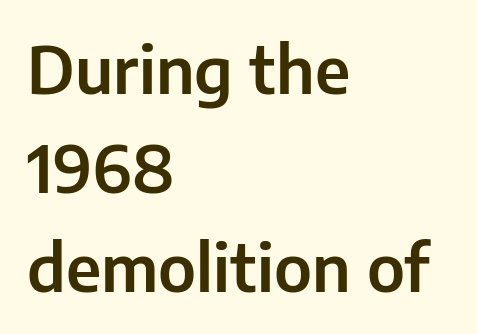
{"serif": "no", "italic": "no", "width": "normal", "stroke_contrast": "low", "x_height": "medium", "monospaced": "no", "underline": "no", "align": "left", "line_spacing": "normal", "line_spacing_ratio": 1.52, "letter_spacing": "normal", "letter_spacing_em": 0.0, "glyph_px": 65}
